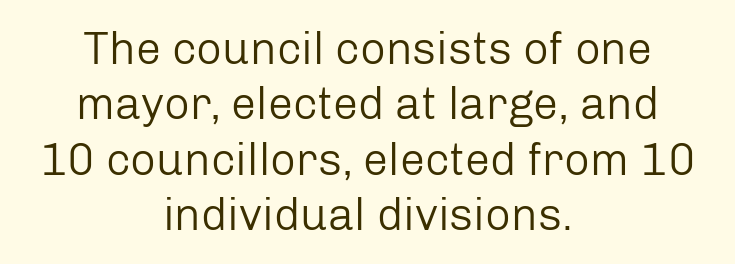
The image shows 45 px regular-weight sans-serif type, upright; set centered, line spacing 1.23x, normal letter spacing, not underlined; low stroke contrast and a medium x-height.
